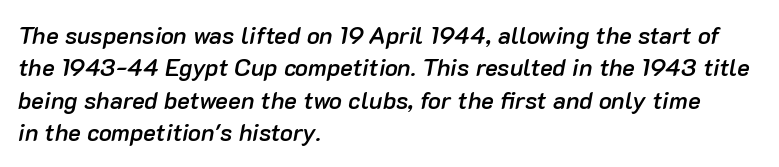
Q: Is the text bold? A: Semi-bold.
Q: Is the text italic (slanted)? A: Yes, it leans right by about 10 degrees.
Q: Is the text underlined? A: No.
Q: How is the paragraph aligned? A: Left-aligned.
Q: Is the spacing between letters normal or unusually wide? A: Normal.
Q: Is the spacing between lines tight, normal or loose? A: Normal.
